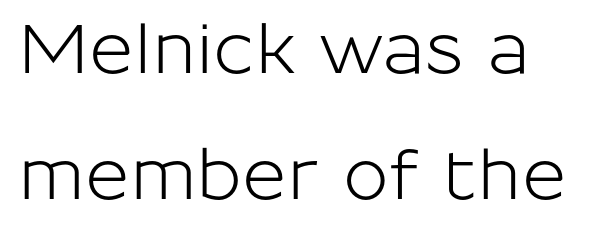
The setting favours the left margin, as ordinary paragraphs usually do. Is there any slant? The stems are plumb. This sample uses a sans-serif face. Is this a fixed-width face? No — the glyphs have proportional, varying widths. Quick note: underline off.
